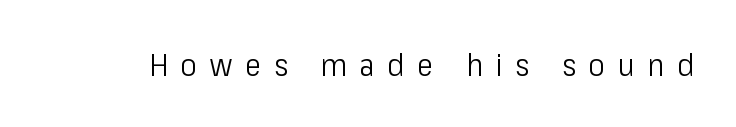
The image shows 31 px light, condensed sans-serif type, upright; set unusually wide letter spacing (+0.41 em), not underlined; low stroke contrast and a medium x-height.
